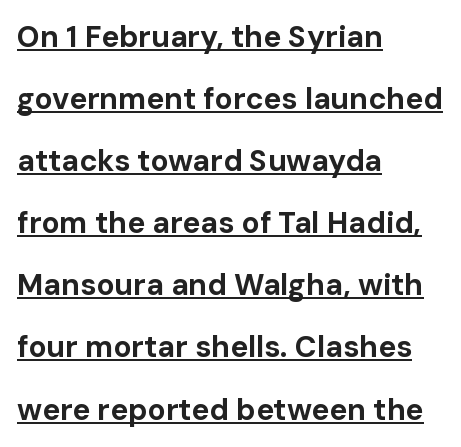
The image shows 30 px bold sans-serif type, upright; set left-aligned, loose line spacing (2.07x), normal letter spacing, underlined; low stroke contrast and a medium x-height.
